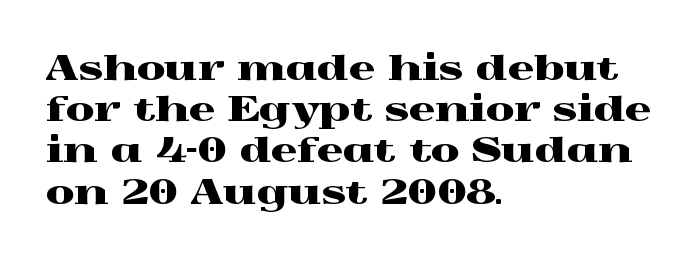
The image shows 33 px wide serif type, upright; set left-aligned, normal line spacing (1.25x), normal letter spacing, not underlined; a medium x-height.
